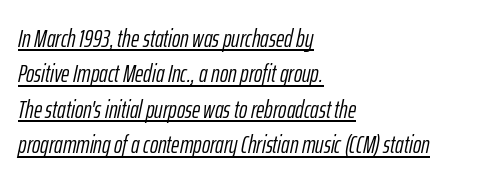
{"italic": "yes", "lean": "right", "slant_degrees": 12, "bold": "no", "underline": "yes", "align": "left", "line_spacing": "normal", "line_spacing_ratio": 1.42, "letter_spacing": "normal", "letter_spacing_em": 0.0, "glyph_px": 25}
